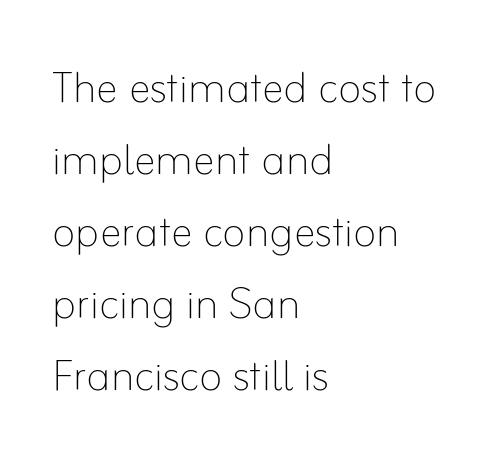
Q: Is the text bold? A: No.
Q: Is the text italic (slanted)? A: No, it is upright.
Q: Is the text underlined? A: No.
Q: How is the paragraph aligned? A: Left-aligned.
Q: Is the spacing between letters normal or unusually wide? A: Normal.
Q: Is the spacing between lines tight, normal or loose? A: Normal.
Q: Width (condensed, normal, or wide)? A: Normal.
Q: Stroke contrast? A: Low.
Q: x-height? A: Small.
Q: Monospaced? A: No.
